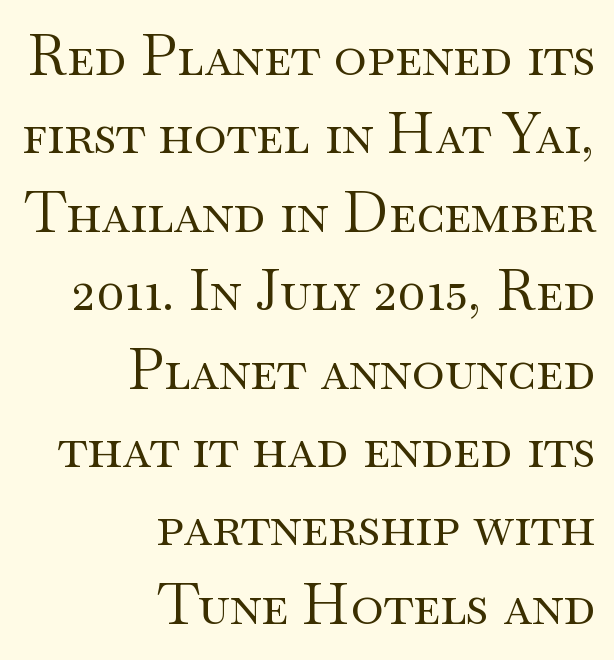
{"serif": "yes", "italic": "no", "bold": "no", "weight": "regular", "width": "wide", "stroke_contrast": "medium", "x_height": "small", "monospaced": "no", "underline": "no", "align": "right", "line_spacing": "normal", "line_spacing_ratio": 1.4, "letter_spacing": "normal", "letter_spacing_em": 0.0, "glyph_px": 56}
